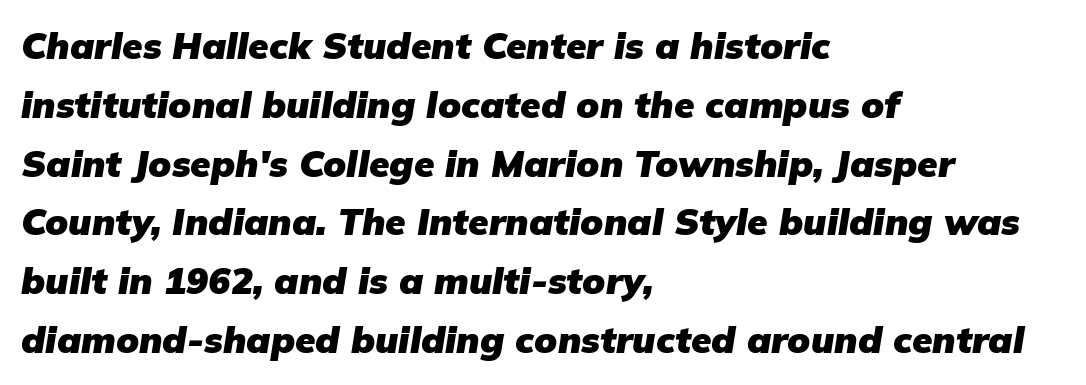
{"italic": "yes", "lean": "right", "slant_degrees": 9, "bold": "yes", "weight": "heavy", "width": "normal", "stroke_contrast": "low", "x_height": "medium", "monospaced": "no", "underline": "no", "align": "left", "line_spacing": "normal", "line_spacing_ratio": 1.59, "letter_spacing": "normal", "letter_spacing_em": 0.0, "glyph_px": 37}
